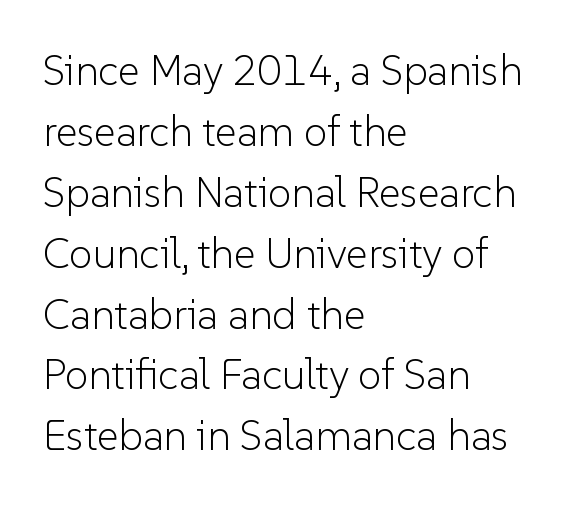
The type sits square on the baseline with zero lean. The passage shown is not underscored anywhere. The leading is moderate, giving the passage an even texture. Layout note: lines flush left. The horizontal fit of the characters is conventional and even.
